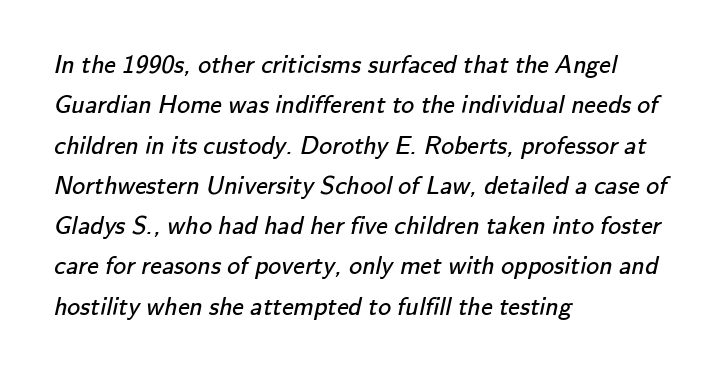
{"bold": "no", "underline": "no", "align": "left", "line_spacing": "normal", "line_spacing_ratio": 1.55, "letter_spacing": "normal", "letter_spacing_em": 0.0, "glyph_px": 26}
